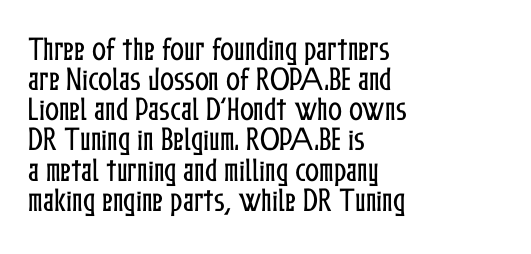
Italic? Not at all — the glyphs are vertical. Does extra space separate the letters? No, they use regular spacing. The paragraph shown leans on its left margin. The gap between lines stays unmarked.
